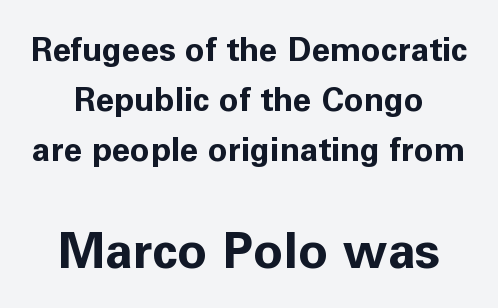
The image shows 50 px bold sans-serif type, upright; set centered, normal line spacing (1.51x), normal letter spacing, not underlined; the second (bottom) block is 1.52x larger; low stroke contrast and a medium x-height.
